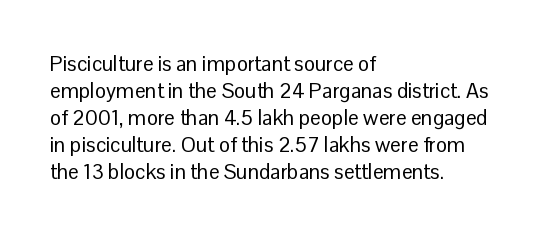
Q: Is the text bold? A: No.
Q: Is the text italic (slanted)? A: No, it is upright.
Q: Is the text underlined? A: No.
Q: How is the paragraph aligned? A: Left-aligned.
Q: Is the spacing between letters normal or unusually wide? A: Normal.
Q: Is the spacing between lines tight, normal or loose? A: Normal.
